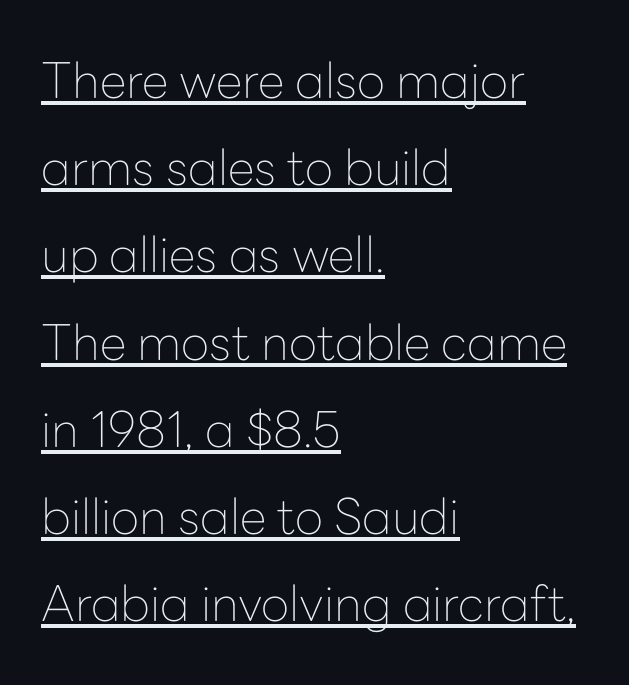
Q: Is the text bold? A: No.
Q: Is the text italic (slanted)? A: No, it is upright.
Q: Is the typeface a serif or a sans-serif typeface? A: Sans-serif.
Q: Is the text underlined? A: Yes.
Q: How is the paragraph aligned? A: Left-aligned.
Q: Is the spacing between letters normal or unusually wide? A: Normal.
Q: Width (condensed, normal, or wide)? A: Normal.
Q: Stroke contrast? A: Low.
Q: x-height? A: Medium.
Q: Monospaced? A: No.
